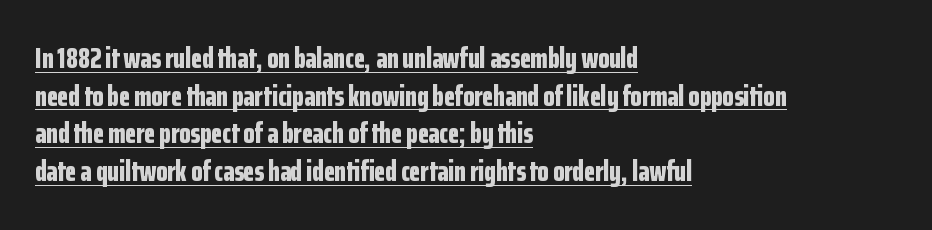
Q: Is the text bold? A: Yes.
Q: Is the text italic (slanted)? A: No, it is upright.
Q: Is the typeface a serif or a sans-serif typeface? A: Sans-serif.
Q: Is the text underlined? A: Yes.
Q: How is the paragraph aligned? A: Left-aligned.
Q: Is the spacing between letters normal or unusually wide? A: Normal.
Q: Is the spacing between lines tight, normal or loose? A: Normal.
Q: Width (condensed, normal, or wide)? A: Condensed.
Q: Stroke contrast? A: Low.
Q: x-height? A: Medium.
Q: Monospaced? A: No.
